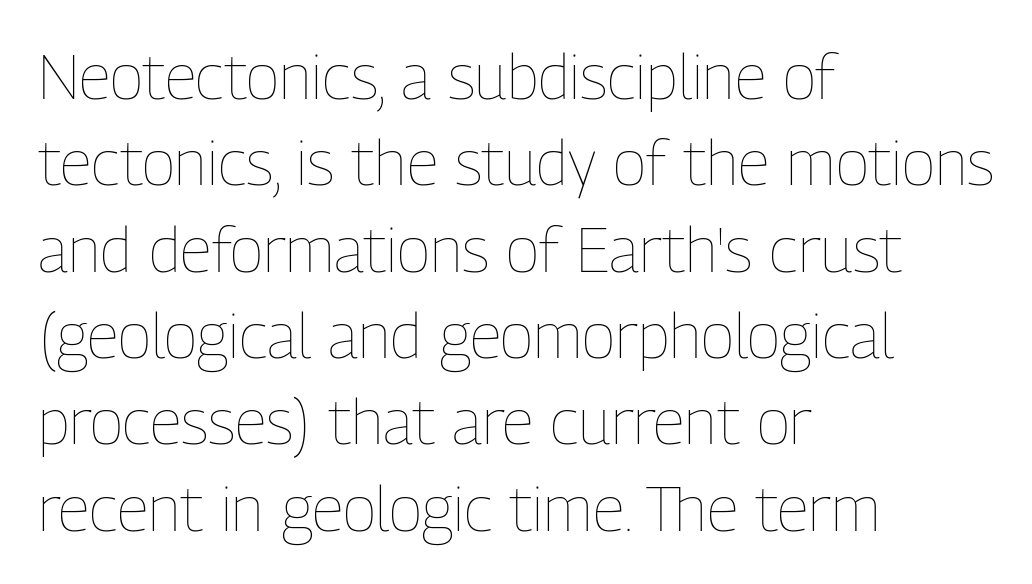
The image shows 63 px thin, condensed type, upright; set left-aligned, normal line spacing (1.37x), normal letter spacing, not underlined; low stroke contrast and a medium x-height.
